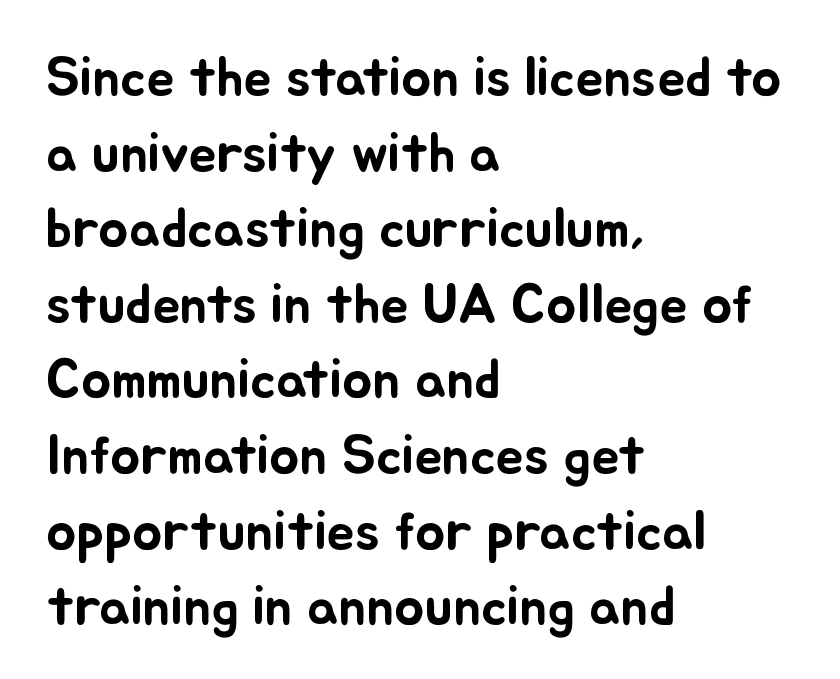
Q: Is the text italic (slanted)? A: No, it is upright.
Q: Is the text underlined? A: No.
Q: How is the paragraph aligned? A: Left-aligned.
Q: Is the spacing between letters normal or unusually wide? A: Normal.
Q: Is the spacing between lines tight, normal or loose? A: Normal.
Q: Width (condensed, normal, or wide)? A: Normal.
Q: Stroke contrast? A: Low.
Q: x-height? A: Small.
Q: Monospaced? A: No.
